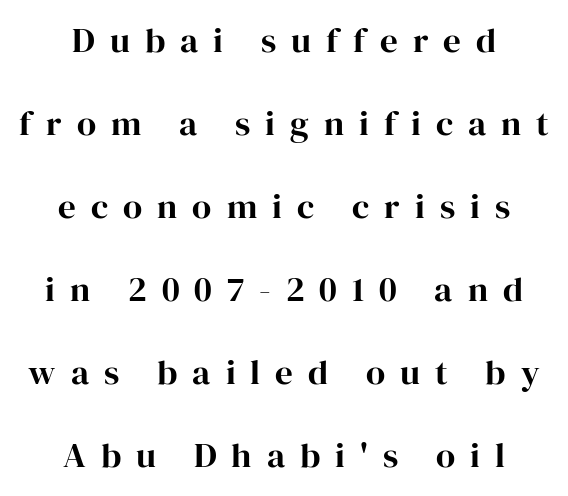
{"serif": "yes", "italic": "no", "width": "normal", "stroke_contrast": "high", "x_height": "medium", "monospaced": "no", "underline": "no", "align": "center", "line_spacing": "loose", "line_spacing_ratio": 2.37, "letter_spacing": "wide", "letter_spacing_em": 0.43, "glyph_px": 35}
